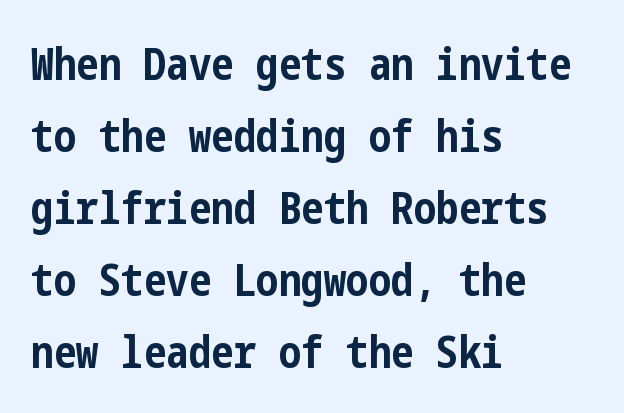
Horizontally, the lines are justified to the leading edge only. The text was rendered using a sans face with plain stroke endings. This rendering features lettering with no underline. The line-height multiplier appears to be the usual default. Heft: maximum for text — a bold.
